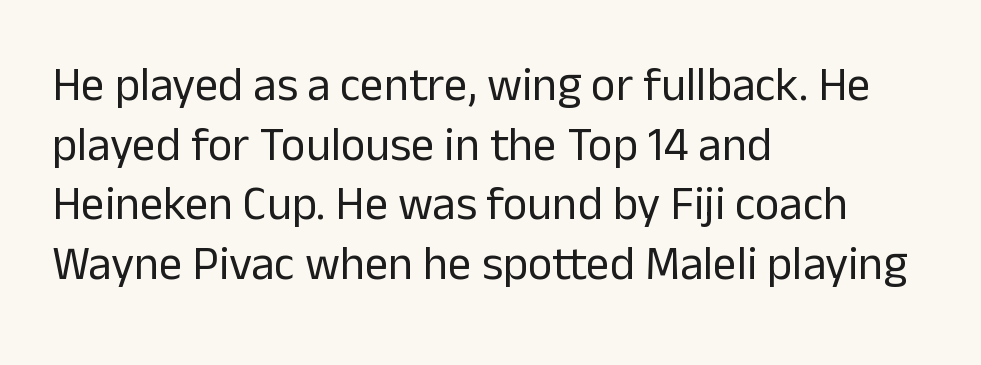
The image shows 47 px regular-weight sans-serif type, upright; set left-aligned, normal line spacing (1.27x), normal letter spacing, not underlined; low stroke contrast and a medium x-height.
